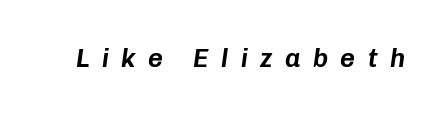
The image shows 26 px text type, italic (leaning right); set unusually wide letter spacing (+0.47 em), not underlined.
